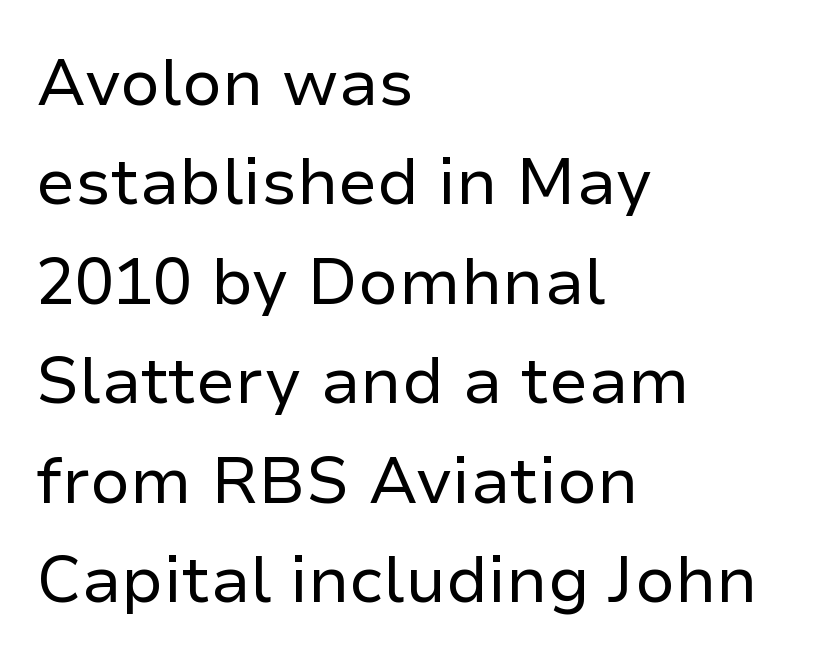
The image shows 65 px regular-weight sans-serif type, upright; set left-aligned, normal line spacing (1.53x), normal letter spacing, not underlined; low stroke contrast and a medium x-height.
